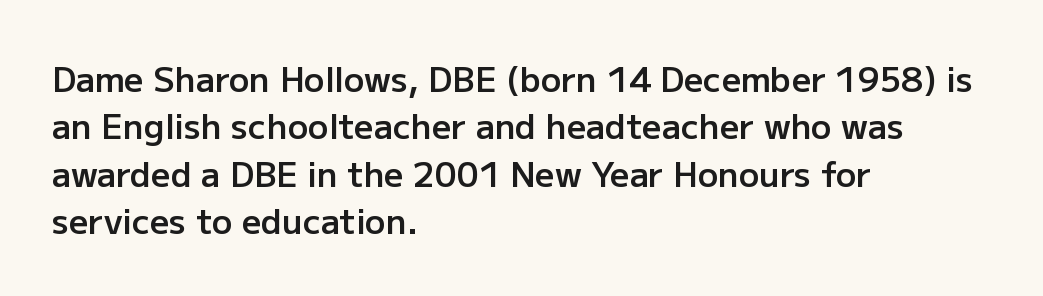
Q: Is the text bold? A: Semi-bold.
Q: Is the text italic (slanted)? A: No, it is upright.
Q: Is the typeface a serif or a sans-serif typeface? A: Sans-serif.
Q: Is the text underlined? A: No.
Q: How is the paragraph aligned? A: Left-aligned.
Q: Is the spacing between letters normal or unusually wide? A: Normal.
Q: Is the spacing between lines tight, normal or loose? A: Normal.
Q: Width (condensed, normal, or wide)? A: Normal.
Q: Stroke contrast? A: Low.
Q: x-height? A: Medium.
Q: Monospaced? A: No.
